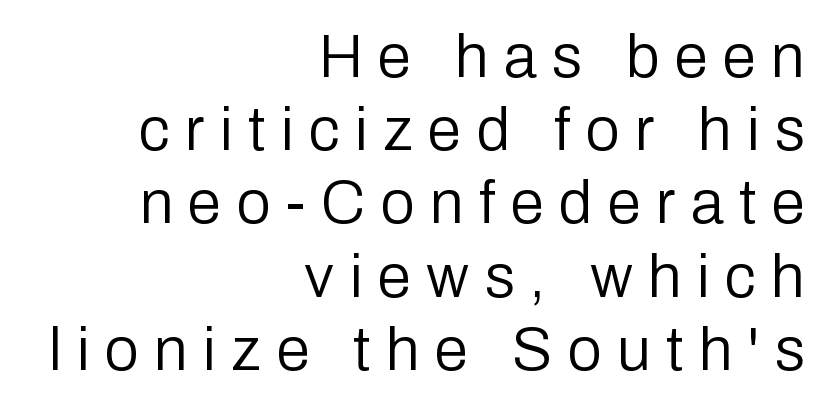
{"serif": "no", "italic": "no", "bold": "no", "weight": "regular", "width": "normal", "stroke_contrast": "low", "x_height": "medium", "monospaced": "no", "underline": "no", "align": "right", "line_spacing_ratio": 1.2, "letter_spacing": "wide", "letter_spacing_em": 0.25, "glyph_px": 61}
